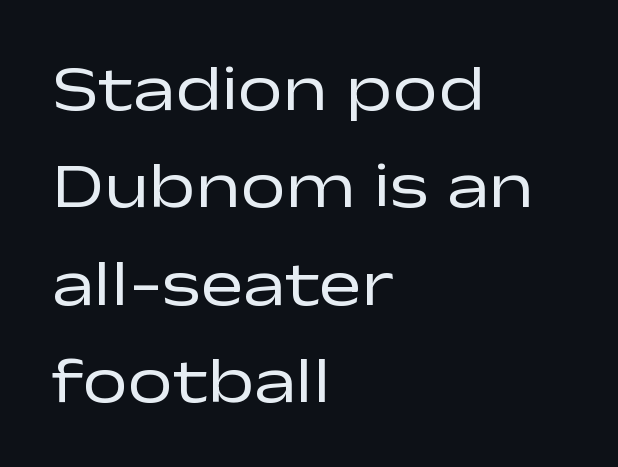
{"serif": "no", "italic": "no", "bold": "no", "weight": "regular", "width": "wide", "stroke_contrast": "low", "x_height": "medium", "monospaced": "no", "underline": "no", "align": "left", "line_spacing": "normal", "line_spacing_ratio": 1.52, "letter_spacing": "normal", "letter_spacing_em": 0.0, "glyph_px": 64}
